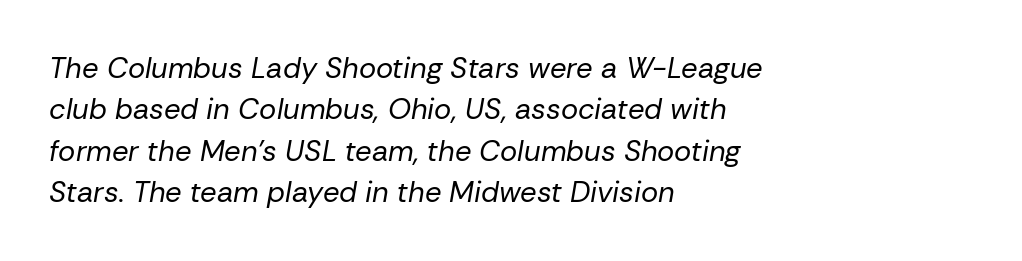
Q: Is the text bold? A: No.
Q: Is the text italic (slanted)? A: Yes, it leans right by about 10 degrees.
Q: Is the text underlined? A: No.
Q: How is the paragraph aligned? A: Left-aligned.
Q: Is the spacing between letters normal or unusually wide? A: Normal.
Q: Is the spacing between lines tight, normal or loose? A: Normal.
Q: Width (condensed, normal, or wide)? A: Normal.
Q: Stroke contrast? A: Low.
Q: x-height? A: Medium.
Q: Monospaced? A: No.
